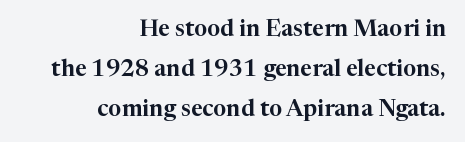
Q: Is the text italic (slanted)? A: No, it is upright.
Q: Is the text underlined? A: No.
Q: How is the paragraph aligned? A: Right-aligned.
Q: Is the spacing between letters normal or unusually wide? A: Normal.
